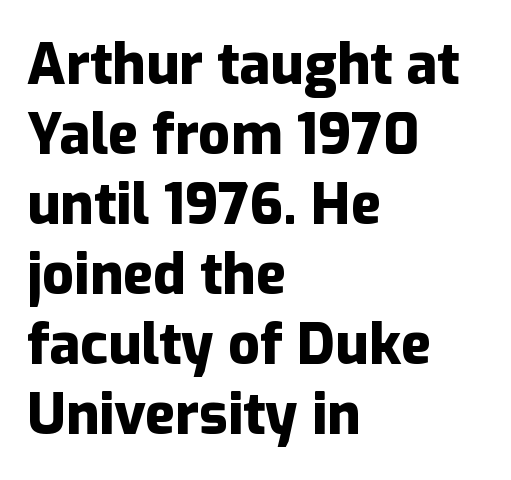
Q: Is the text bold? A: Yes.
Q: Is the text italic (slanted)? A: No, it is upright.
Q: Is the typeface a serif or a sans-serif typeface? A: Sans-serif.
Q: Is the text underlined? A: No.
Q: How is the paragraph aligned? A: Left-aligned.
Q: Is the spacing between letters normal or unusually wide? A: Normal.
Q: Is the spacing between lines tight, normal or loose? A: Normal.
Q: Width (condensed, normal, or wide)? A: Normal.
Q: Stroke contrast? A: Low.
Q: x-height? A: Medium.
Q: Monospaced? A: No.
